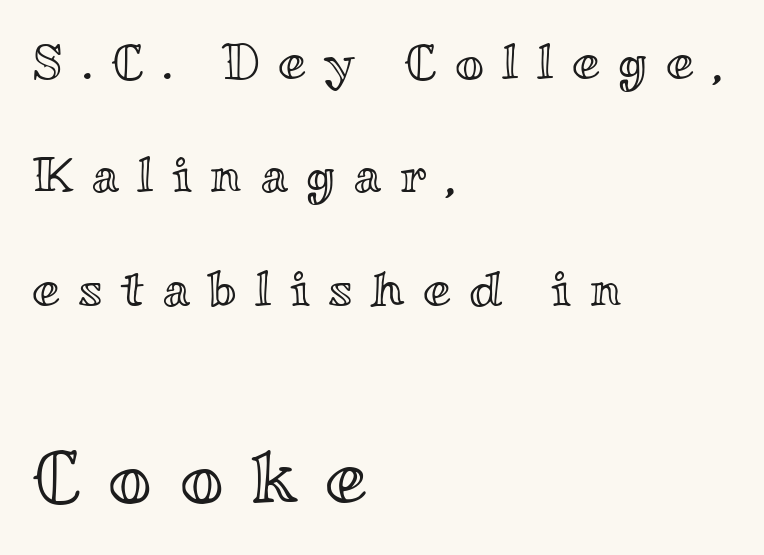
The image shows 75 px wide type, upright; set left-aligned, loose line spacing (2.27x), unusually wide letter spacing (+0.37 em), not underlined; the second (bottom) block is 1.5x larger; a small x-height.
